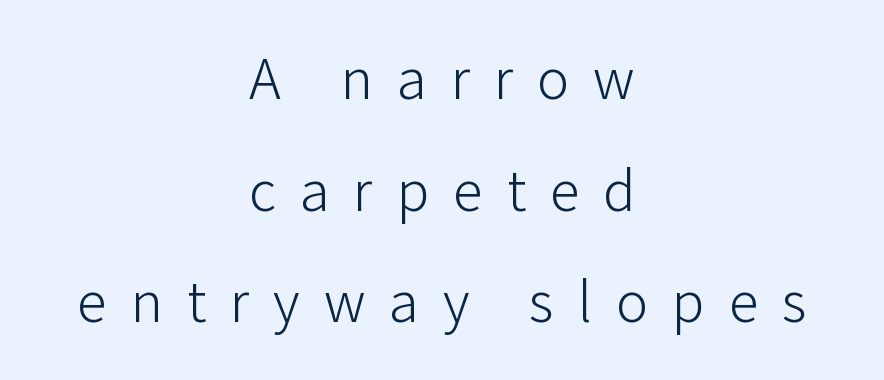
{"serif": "no", "italic": "no", "bold": "no", "weight": "light", "width": "normal", "stroke_contrast": "low", "x_height": "medium", "monospaced": "no", "underline": "no", "align": "center", "line_spacing_ratio": 1.86, "letter_spacing": "wide", "letter_spacing_em": 0.4, "glyph_px": 60}
